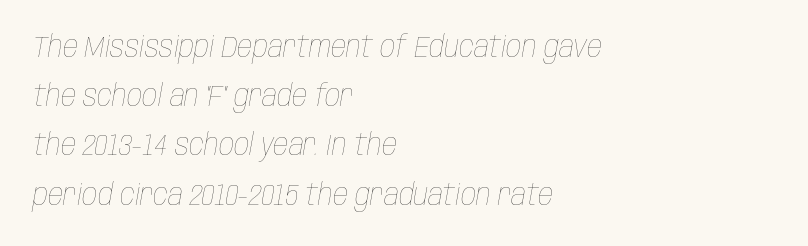
{"italic": "yes", "lean": "right", "slant_degrees": 10, "bold": "no", "weight": "thin", "width": "condensed", "stroke_contrast": "low", "x_height": "large", "monospaced": "no", "underline": "no", "align": "left", "line_spacing": "normal", "line_spacing_ratio": 1.64, "letter_spacing": "normal", "letter_spacing_em": 0.0, "glyph_px": 30}
